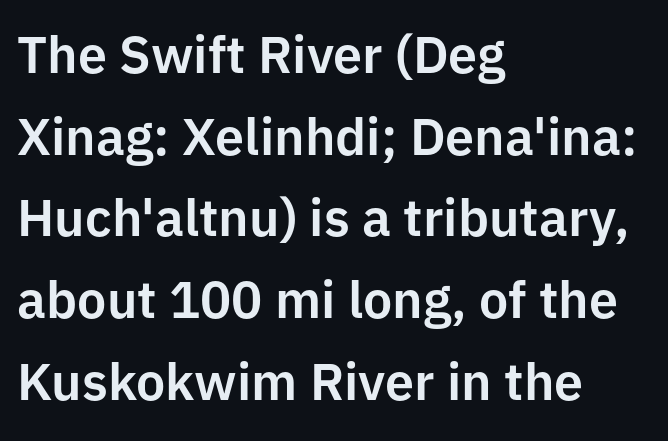
{"serif": "no", "italic": "no", "width": "normal", "stroke_contrast": "low", "x_height": "medium", "monospaced": "no", "underline": "no", "align": "left", "line_spacing": "normal", "line_spacing_ratio": 1.57, "letter_spacing": "normal", "letter_spacing_em": 0.0, "glyph_px": 52}
